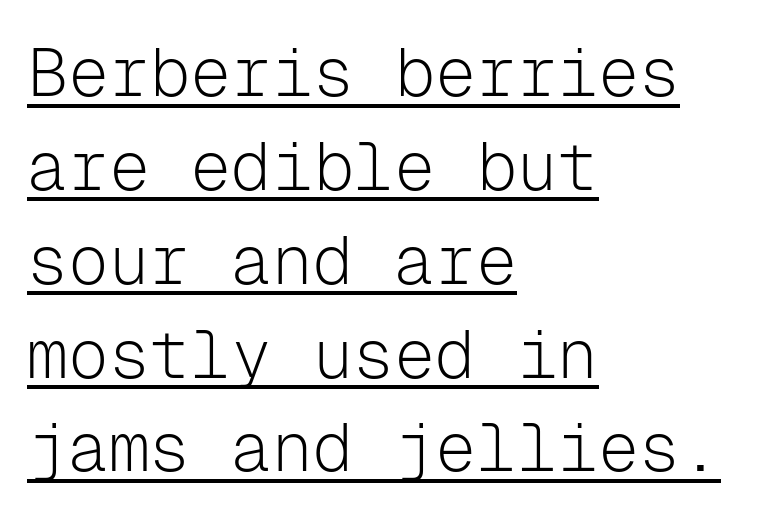
The image shows 68 px light sans-serif type, upright, monospaced; set left-aligned, normal line spacing (1.38x), normal letter spacing, underlined; low stroke contrast and a medium x-height.
